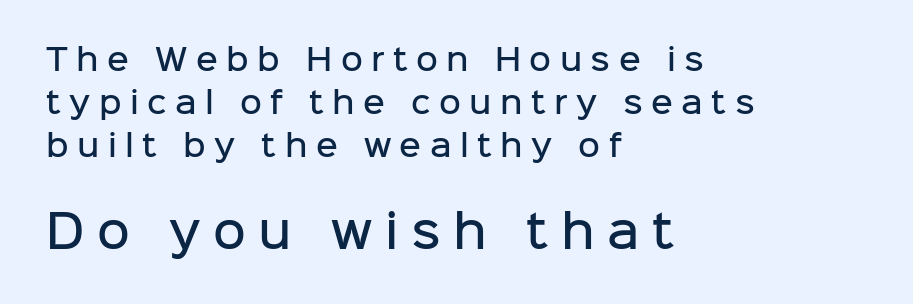
Q: Is the text bold? A: Semi-bold.
Q: Is the text italic (slanted)? A: No, it is upright.
Q: Is the typeface a serif or a sans-serif typeface? A: Sans-serif.
Q: Is the text underlined? A: No.
Q: How is the paragraph aligned? A: Left-aligned.
Q: Is the spacing between letters normal or unusually wide? A: Unusually wide.
Q: Is the spacing between lines tight, normal or loose? A: Normal.
Q: Which block of text is set in a larger size, the first (top) or the second (bottom)? A: The second (bottom) one.
Q: Width (condensed, normal, or wide)? A: Normal.
Q: Stroke contrast? A: Low.
Q: x-height? A: Medium.
Q: Monospaced? A: No.
